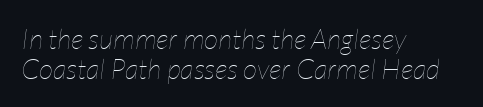
The image shows 28 px thin, condensed type, italic (leaning right); set left-aligned, tight line spacing (1.08x), normal letter spacing, not underlined; low stroke contrast and a medium x-height.
